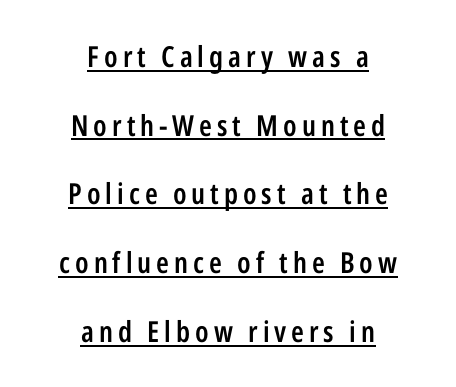
The image shows 29 px semibold, condensed sans-serif type, upright; set centered, loose line spacing (2.37x), underlined; low stroke contrast and a medium x-height.
